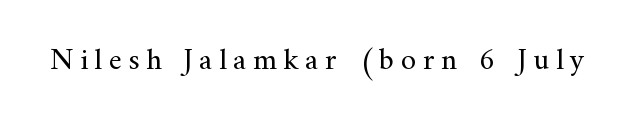
Serifs: yes, visible at the terminals of the letterforms. Between one letter and the next there's a generous, obvious gap. No italicization has been applied; the sample stays upright. Is the type heavy? It reads as light-to-regular instead. Descenders are the only things crossing below the line. Think of a printed novel: that variable character pitch is what you see here.
